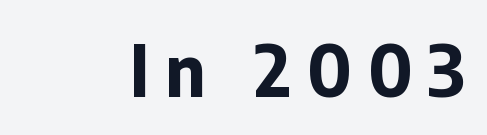
{"serif": "no", "italic": "no", "bold": "yes", "weight": "bold", "width": "normal", "stroke_contrast": "low", "x_height": "medium", "monospaced": "no", "underline": "no", "letter_spacing": "wide", "letter_spacing_em": 0.22, "glyph_px": 72}
